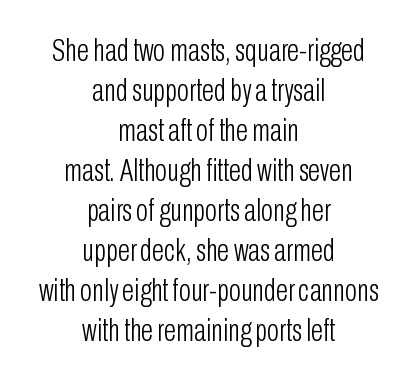
Q: Is the text bold? A: No.
Q: Is the text italic (slanted)? A: No, it is upright.
Q: Is the typeface a serif or a sans-serif typeface? A: Sans-serif.
Q: Is the text underlined? A: No.
Q: How is the paragraph aligned? A: Centered.
Q: Is the spacing between letters normal or unusually wide? A: Normal.
Q: Is the spacing between lines tight, normal or loose? A: Normal.
Q: Width (condensed, normal, or wide)? A: Condensed.
Q: Stroke contrast? A: Low.
Q: x-height? A: Medium.
Q: Monospaced? A: No.
